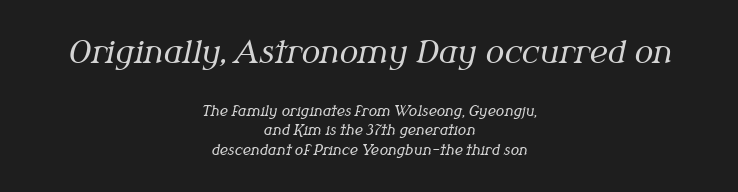
Characters are canted at an angle relative to the baseline's perpendicular. Each letter keeps its own natural width here, so spacing adapts to shape. Does the type have serifs? Yes, each stem ends in a small foot. A typesetter would call this leading conventional body-copy spacing.
